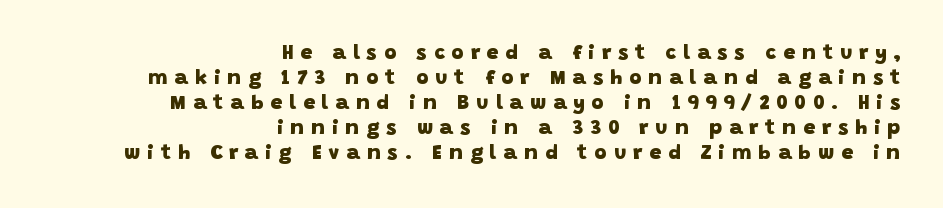
{"bold": "yes", "underline": "no", "align": "right", "line_spacing_ratio": 1.19, "letter_spacing": "wide", "letter_spacing_em": 0.33, "glyph_px": 21}
